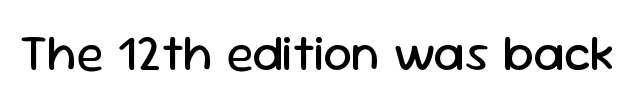
{"serif": "no", "italic": "no", "bold": "no", "weight": "regular", "width": "normal", "stroke_contrast": "low", "x_height": "medium", "monospaced": "no", "underline": "no", "letter_spacing": "normal", "letter_spacing_em": 0.0, "glyph_px": 51}
